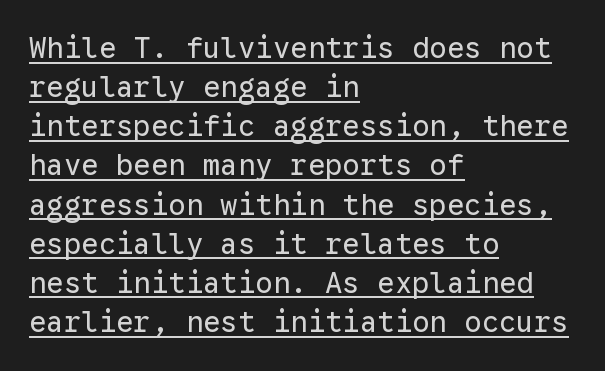
{"serif": "no", "italic": "no", "bold": "no", "weight": "regular", "width": "normal", "stroke_contrast": "low", "x_height": "medium", "monospaced": "yes", "underline": "yes", "align": "left", "line_spacing": "normal", "line_spacing_ratio": 1.35, "letter_spacing": "normal", "letter_spacing_em": 0.0, "glyph_px": 29}
